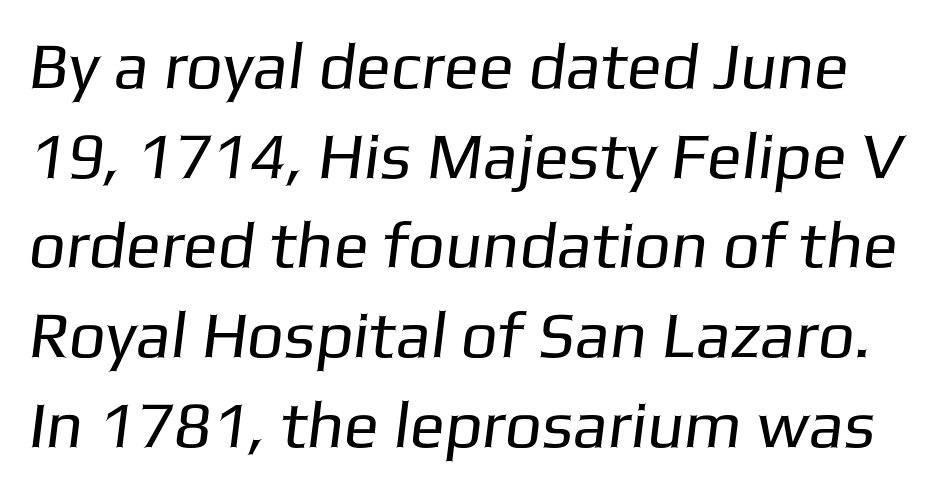
{"serif": "no", "bold": "no", "weight": "regular", "width": "normal", "stroke_contrast": "low", "x_height": "medium", "monospaced": "no", "underline": "no", "line_spacing": "normal", "line_spacing_ratio": 1.38, "letter_spacing": "normal", "letter_spacing_em": 0.0, "glyph_px": 65}
